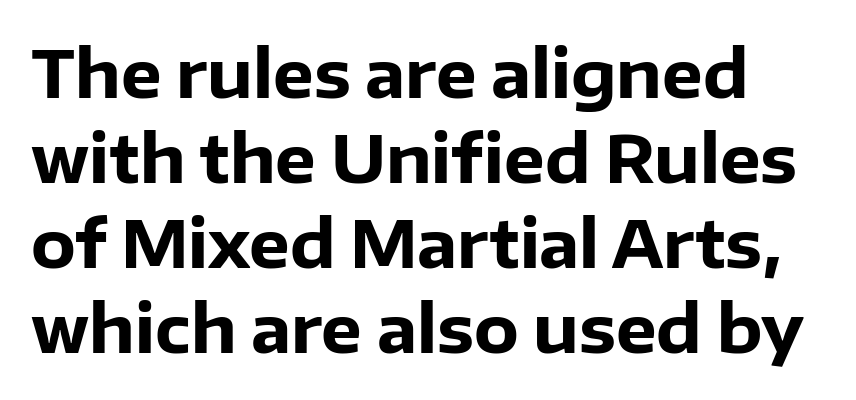
{"serif": "no", "italic": "no", "bold": "yes", "weight": "heavy", "width": "normal", "stroke_contrast": "low", "x_height": "medium", "monospaced": "no", "underline": "no", "line_spacing": "normal", "line_spacing_ratio": 1.31, "letter_spacing": "normal", "letter_spacing_em": 0.0, "glyph_px": 65}
